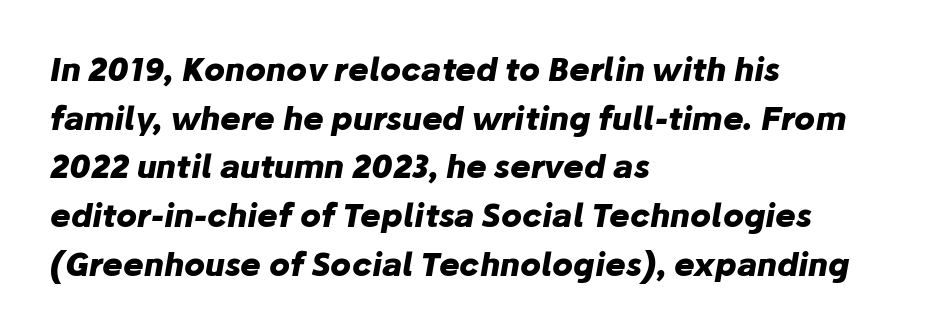
{"italic": "yes", "lean": "right", "slant_degrees": 10, "bold": "yes", "weight": "heavy", "width": "normal", "stroke_contrast": "low", "x_height": "medium", "monospaced": "no", "underline": "no", "align": "left", "line_spacing": "normal", "line_spacing_ratio": 1.57, "letter_spacing": "normal", "letter_spacing_em": 0.0, "glyph_px": 31}
